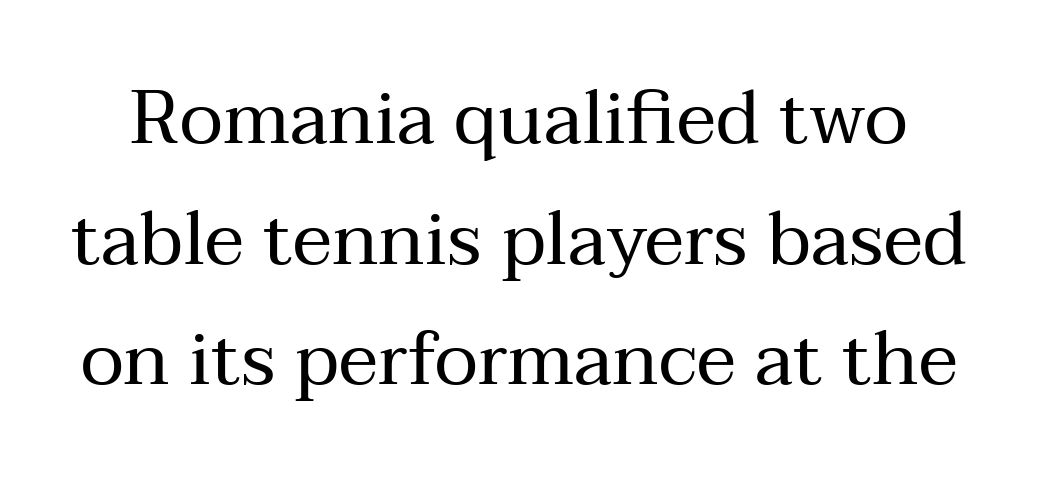
Q: Is the text bold? A: No.
Q: Is the text italic (slanted)? A: No, it is upright.
Q: Is the typeface a serif or a sans-serif typeface? A: Serif.
Q: Is the text underlined? A: No.
Q: Is the spacing between letters normal or unusually wide? A: Normal.
Q: Is the spacing between lines tight, normal or loose? A: Normal.
Q: Width (condensed, normal, or wide)? A: Normal.
Q: Stroke contrast? A: Medium.
Q: x-height? A: Medium.
Q: Monospaced? A: No.
